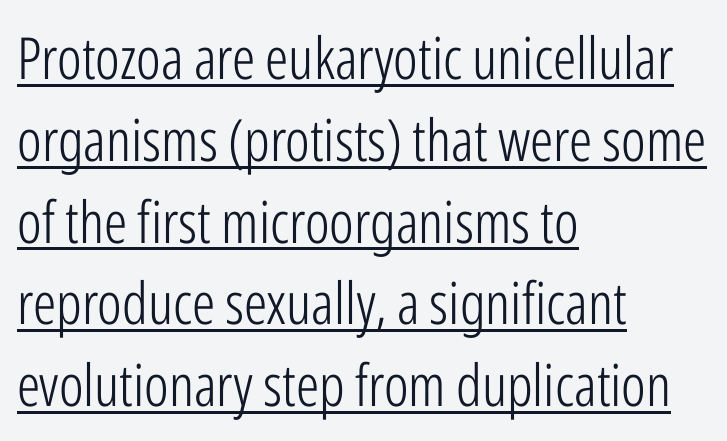
The image shows 58 px light, condensed sans-serif type, upright; set left-aligned, normal line spacing (1.41x), normal letter spacing, underlined; low stroke contrast and a medium x-height.
